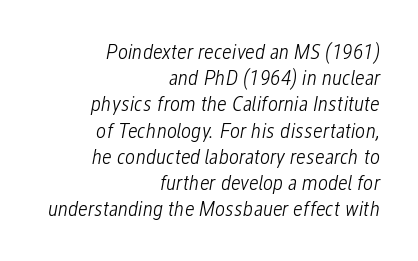
Q: Is the text bold? A: No.
Q: Is the text italic (slanted)? A: Yes, it leans right by about 12 degrees.
Q: Is the text underlined? A: No.
Q: How is the paragraph aligned? A: Right-aligned.
Q: Is the spacing between letters normal or unusually wide? A: Normal.
